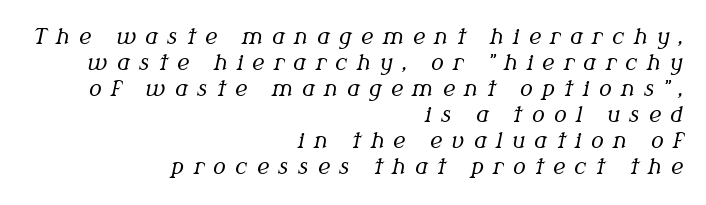
The image shows 21 px text type, italic (leaning right); set right-aligned, line spacing 1.24x, unusually wide letter spacing (+0.45 em), not underlined.
